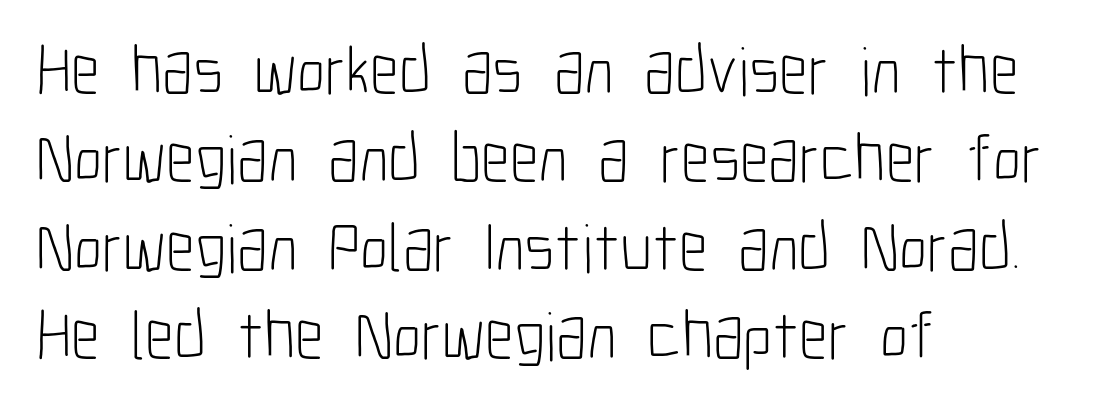
Whoever set this chose a conventional vertical rhythm. The lines are quadded left. Varying glyph widths throughout — classic text-font behaviour. Is the type heavy? It reads as light-to-regular instead.
